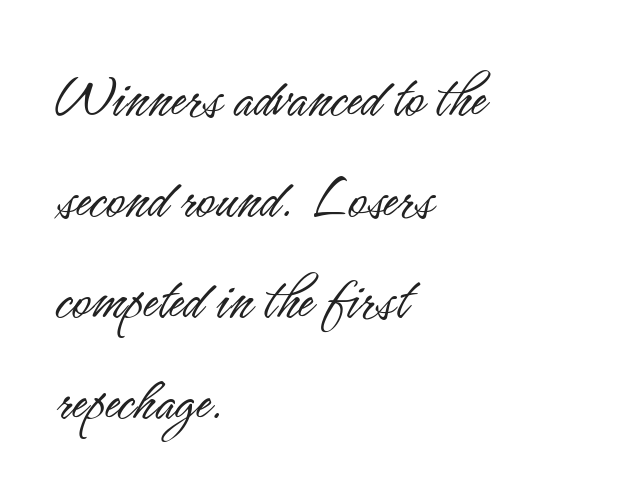
The image shows 64 px light, condensed sans-serif type; set left-aligned, normal line spacing (1.58x), normal letter spacing, not underlined; low stroke contrast and a small x-height.
